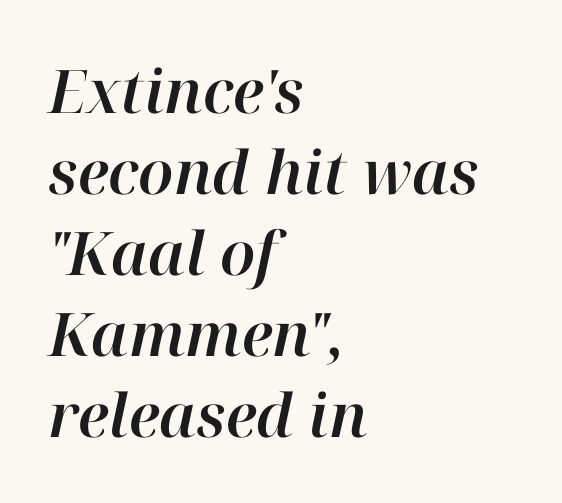
This sample is left-justified, so line endings fall wherever the words run out. Do the characters align in a grid? No, the font is proportional. There is no visible air inserted between adjacent glyphs. Evenly set lines give the paragraph a standard silhouette.
